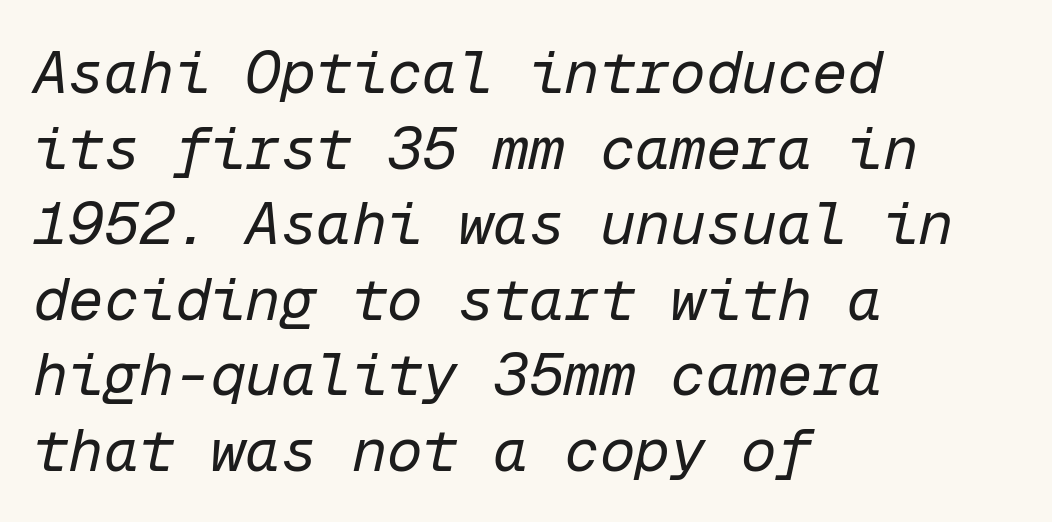
The image shows 59 px regular-weight type, italic (leaning right), monospaced; set left-aligned, normal line spacing (1.28x), normal letter spacing, not underlined; low stroke contrast and a medium x-height.
